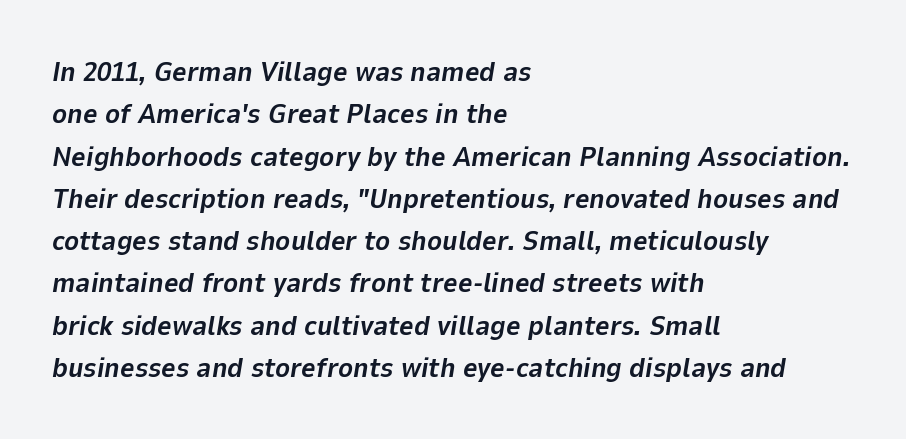
Q: Is the text bold? A: Yes.
Q: Is the text italic (slanted)? A: Yes, it leans right by about 9 degrees.
Q: Is the text underlined? A: No.
Q: How is the paragraph aligned? A: Left-aligned.
Q: Is the spacing between letters normal or unusually wide? A: Normal.
Q: Is the spacing between lines tight, normal or loose? A: Normal.
Q: Width (condensed, normal, or wide)? A: Normal.
Q: Stroke contrast? A: Low.
Q: x-height? A: Medium.
Q: Monospaced? A: No.
